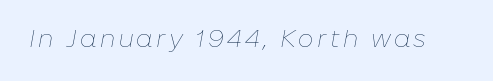
The passage shown leans; its letterforms are oblique. Honestly, there is no underline to notice here at all. Each stroke keeps to a modest, everyday thickness or less.
